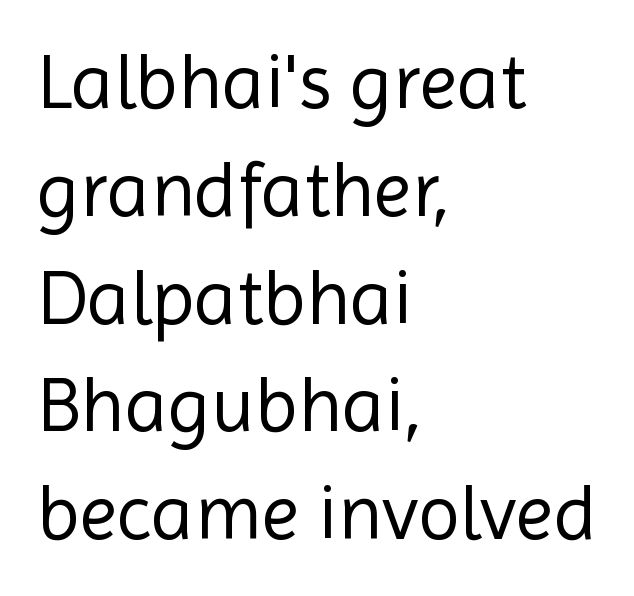
{"serif": "no", "italic": "no", "bold": "no", "weight": "regular", "width": "normal", "x_height": "medium", "monospaced": "no", "underline": "no", "align": "left", "line_spacing": "normal", "line_spacing_ratio": 1.4, "letter_spacing": "normal", "letter_spacing_em": 0.0, "glyph_px": 77}
